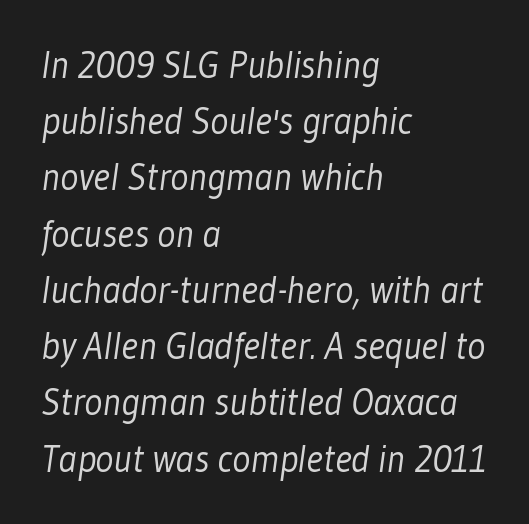
{"serif": "no", "bold": "no", "weight": "light", "width": "condensed", "stroke_contrast": "low", "x_height": "medium", "monospaced": "no", "underline": "no", "align": "left", "line_spacing": "normal", "line_spacing_ratio": 1.48, "letter_spacing": "normal", "letter_spacing_em": 0.0, "glyph_px": 38}
